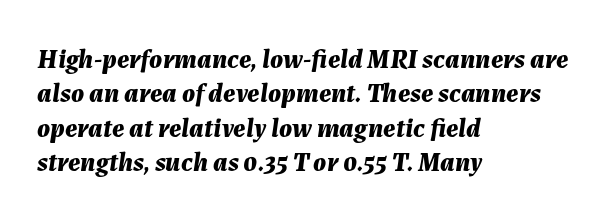
Q: Is the text bold? A: Yes.
Q: Is the text italic (slanted)? A: Yes, it leans right by about 7 degrees.
Q: Is the text underlined? A: No.
Q: How is the paragraph aligned? A: Left-aligned.
Q: Is the spacing between letters normal or unusually wide? A: Normal.
Q: Is the spacing between lines tight, normal or loose? A: Normal.
